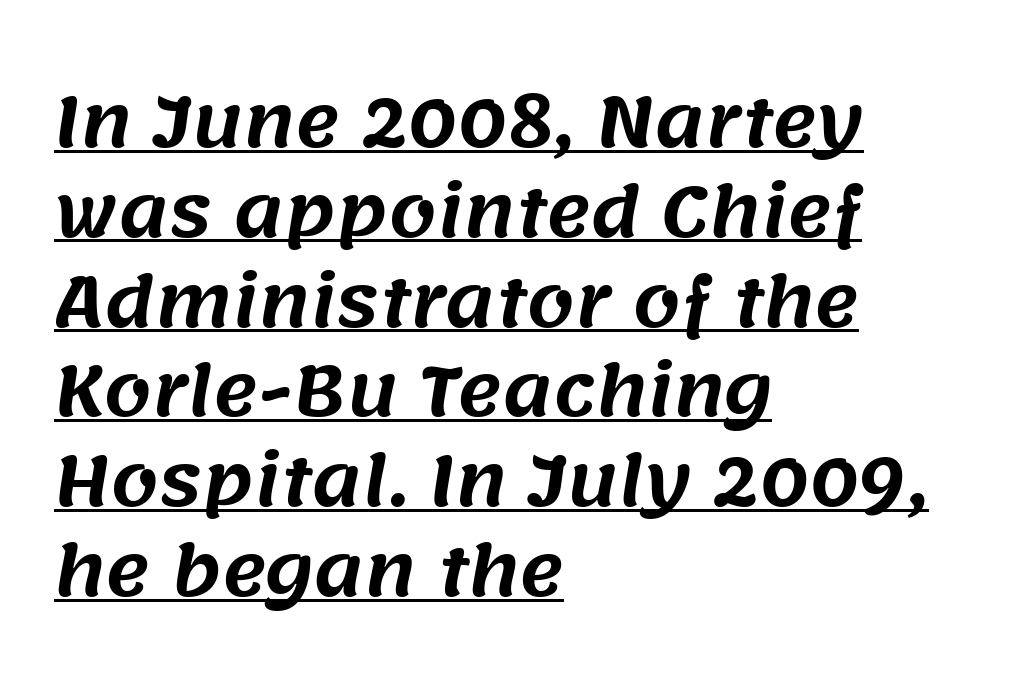
These lines are composed in type without serifs. The line-height multiplier appears to be the usual default. Left-aligned paragraph, ragged on the right. In designer terms, the underline attribute is active on this setting. Varying glyph widths throughout — classic text-font behaviour. Default kerning and tracking; the words read as compact shapes.
